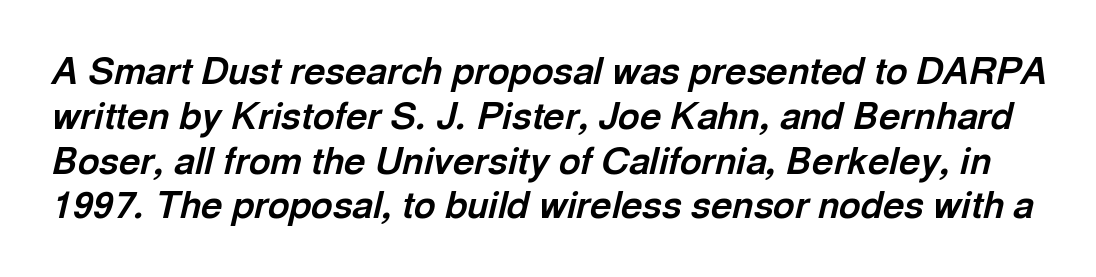
{"italic": "yes", "lean": "right", "slant_degrees": 13, "bold": "yes", "weight": "bold", "width": "normal", "x_height": "medium", "monospaced": "no", "underline": "no", "line_spacing_ratio": 1.21, "letter_spacing": "normal", "letter_spacing_em": 0.0, "glyph_px": 37}
